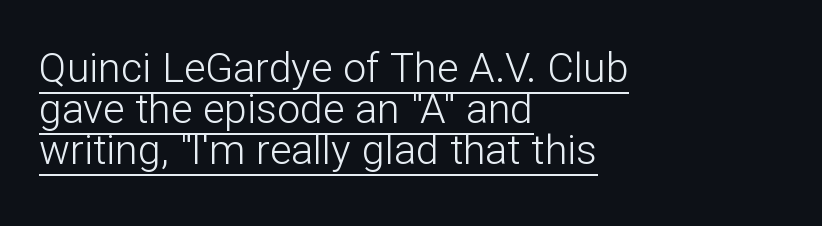
The image shows 41 px light sans-serif type, upright; set left-aligned, tight line spacing (1.0x), normal letter spacing, underlined; low stroke contrast and a medium x-height.
